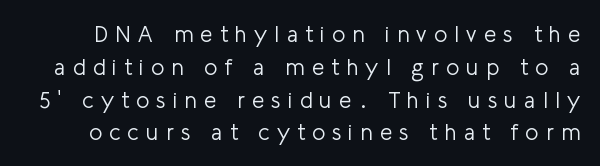
The image shows 22 px text type, upright; set normal line spacing (1.49x), unusually wide letter spacing (+0.33 em), not underlined.
